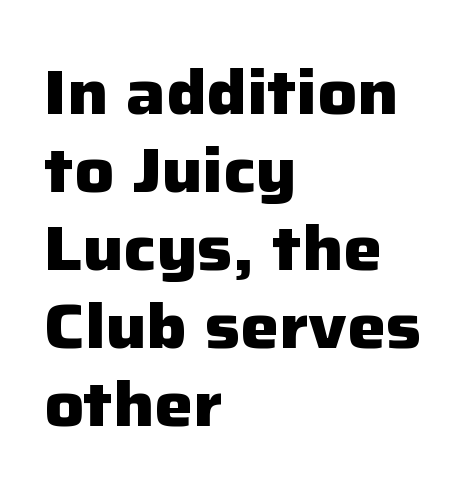
The zone under the glyphs is completely vacant. The axis of the letterforms is exactly vertical. Compared with a centered layout, this one pins lines to the left instead. The typesetting leans heavy: a genuine bold. Vertical spacing — default.
